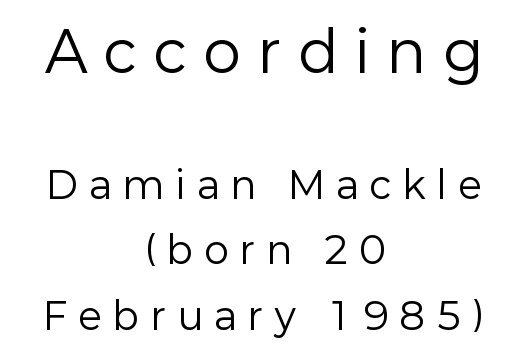
{"serif": "no", "italic": "no", "bold": "no", "weight": "regular", "width": "normal", "stroke_contrast": "low", "x_height": "medium", "monospaced": "no", "underline": "no", "align": "center", "line_spacing_ratio": 1.77, "letter_spacing": "wide", "letter_spacing_em": 0.32, "larger_block": "first", "size_ratio": 1.51, "glyph_px": 56}
